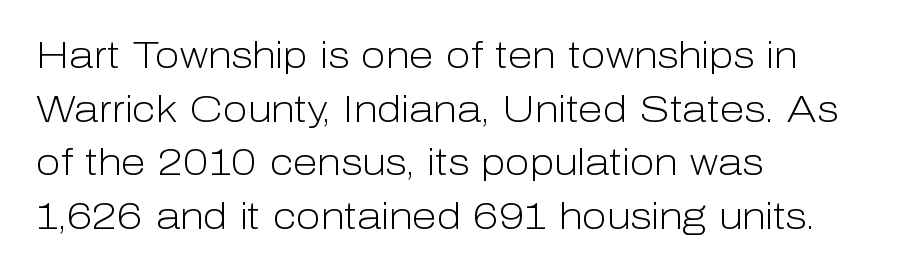
Q: Is the text bold? A: No.
Q: Is the text italic (slanted)? A: No, it is upright.
Q: Is the typeface a serif or a sans-serif typeface? A: Sans-serif.
Q: Is the text underlined? A: No.
Q: How is the paragraph aligned? A: Left-aligned.
Q: Is the spacing between letters normal or unusually wide? A: Normal.
Q: Is the spacing between lines tight, normal or loose? A: Normal.
Q: Width (condensed, normal, or wide)? A: Normal.
Q: Stroke contrast? A: Low.
Q: x-height? A: Medium.
Q: Monospaced? A: No.
